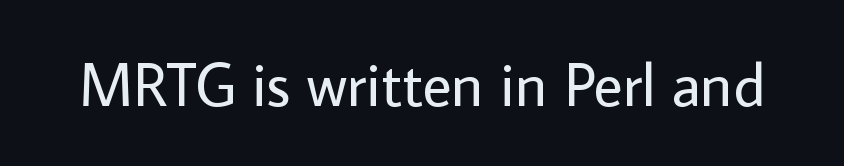
Q: Is the text bold? A: No.
Q: Is the text italic (slanted)? A: No, it is upright.
Q: Is the typeface a serif or a sans-serif typeface? A: Sans-serif.
Q: Is the text underlined? A: No.
Q: Is the spacing between letters normal or unusually wide? A: Normal.
Q: Width (condensed, normal, or wide)? A: Normal.
Q: Stroke contrast? A: Low.
Q: x-height? A: Medium.
Q: Monospaced? A: No.
